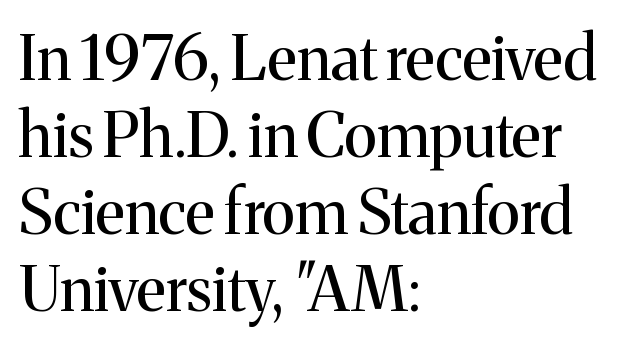
The image shows 62 px regular-weight serif type, upright; set left-aligned, line spacing 1.24x, normal letter spacing, not underlined; medium stroke contrast and a medium x-height.
